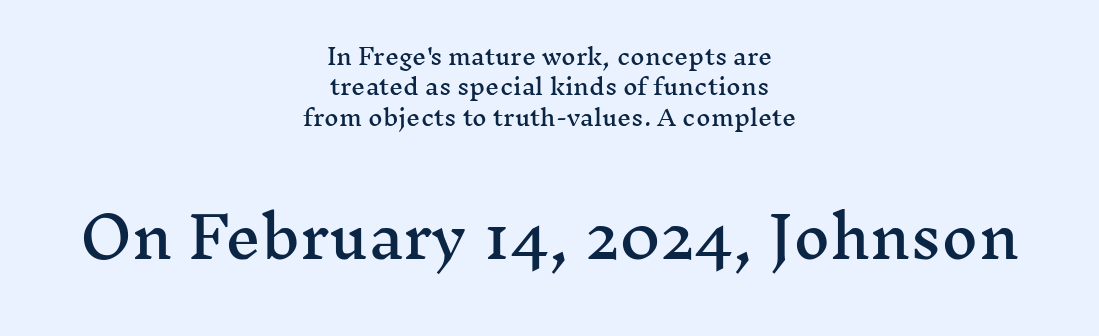
Each letter's strokes conclude with small projecting serifs. The rendering positions every line midway between the sides. Note the varied advance widths — an 'i' is clearly narrower than an 'm'. The lettering stays uniformly vertical, giving the passage a roman look. Here the glyphs are tracked normally, forming tight word shapes.
